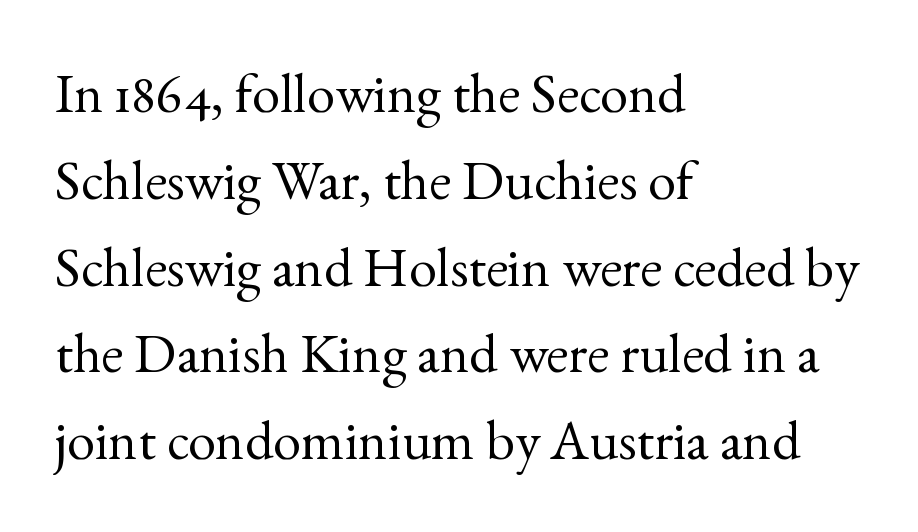
The image shows 56 px regular-weight serif type, upright; set left-aligned, normal line spacing (1.55x), normal letter spacing, not underlined; a small x-height.
